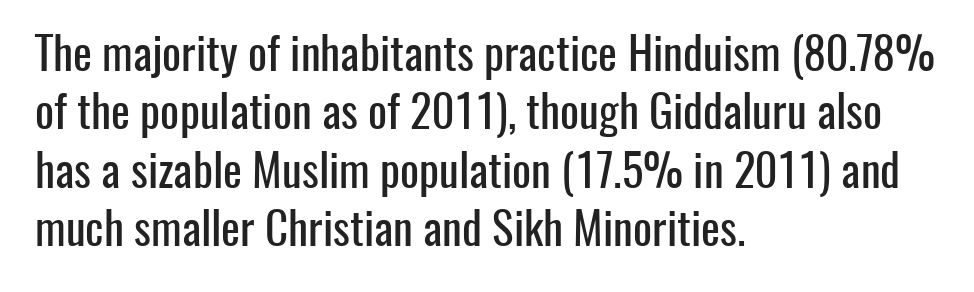
The image shows 45 px condensed sans-serif type, upright; set left-aligned, normal line spacing (1.3x), normal letter spacing, not underlined; low stroke contrast and a medium x-height.
